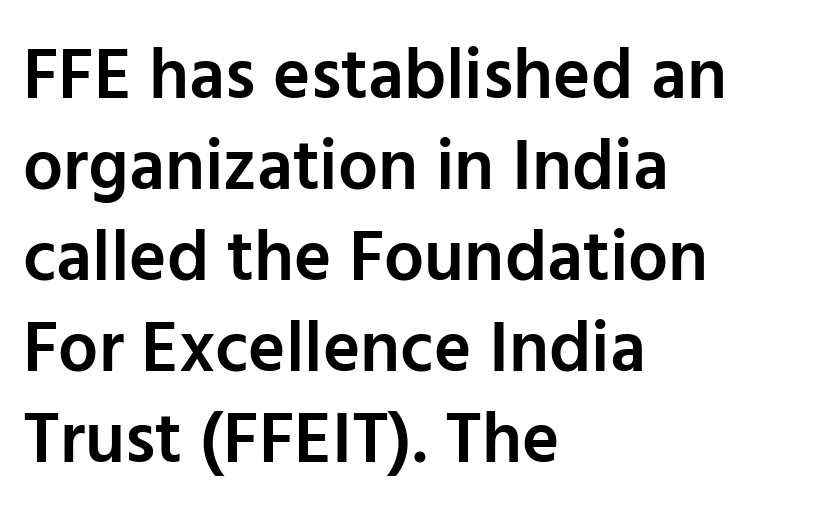
{"serif": "no", "italic": "no", "bold": "semi", "weight": "semibold", "width": "normal", "stroke_contrast": "low", "x_height": "medium", "monospaced": "no", "underline": "no", "align": "left", "line_spacing": "normal", "line_spacing_ratio": 1.28, "letter_spacing": "normal", "letter_spacing_em": 0.0, "glyph_px": 71}
